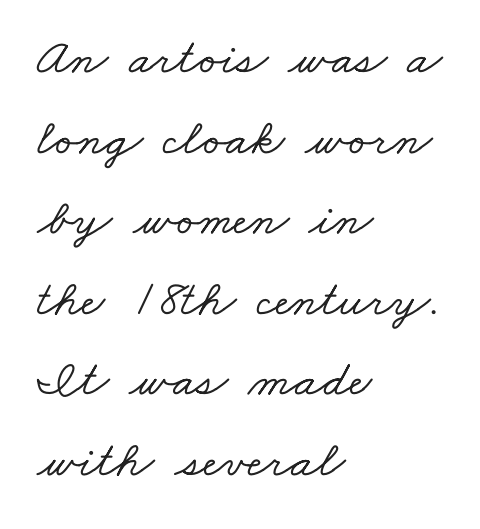
Q: Is the typeface a serif or a sans-serif typeface? A: Serif.
Q: Is the text underlined? A: No.
Q: How is the paragraph aligned? A: Left-aligned.
Q: Is the spacing between letters normal or unusually wide? A: Normal.
Q: Is the spacing between lines tight, normal or loose? A: Normal.
Q: Width (condensed, normal, or wide)? A: Wide.
Q: Stroke contrast? A: Low.
Q: x-height? A: Small.
Q: Monospaced? A: No.
